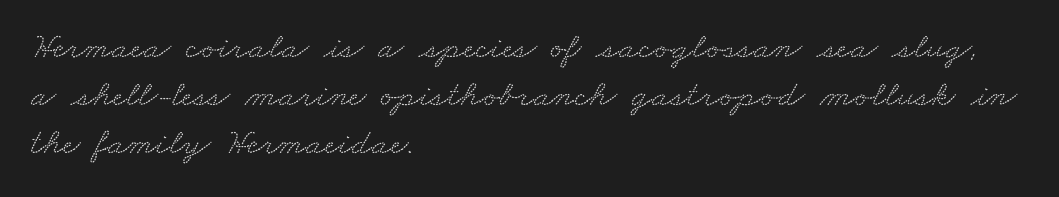
This rendering uses left alignment, leaving the right contour irregular. Quick note: interline space is typical. Character widths vary here, with narrow letters taking less room than wide ones. Clear beneath every line of the passage. Default kerning and tracking; the words read as compact shapes.
